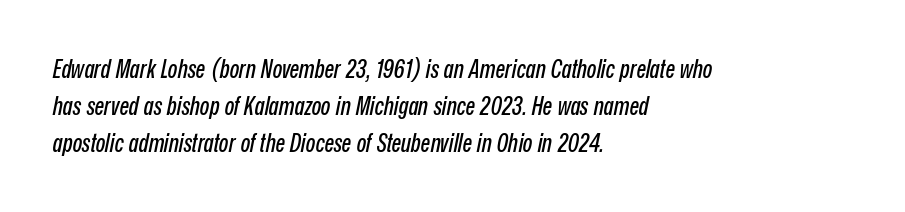
Slant detected: the letters are inclined. The zone under the glyphs is completely vacant. Typeset ragged right — the left edge is the straight one. Compared with typical body copy, the letter spacing here is the same.
